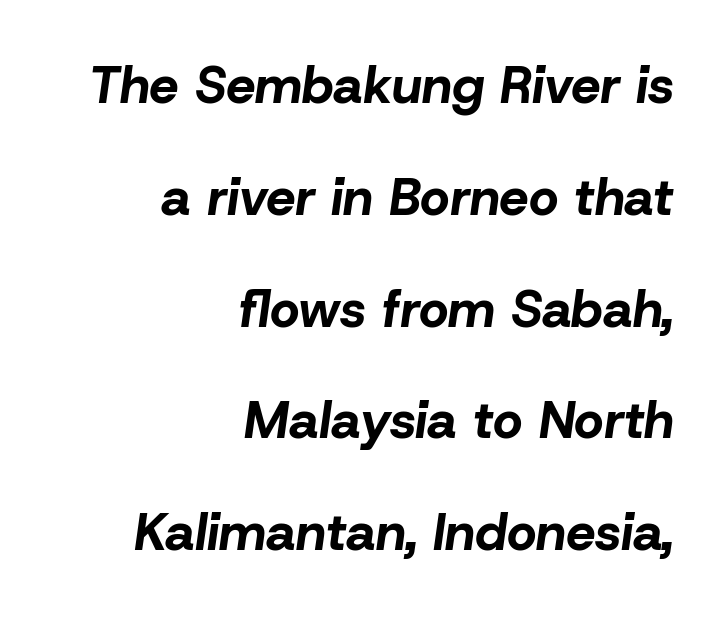
The image shows 52 px bold type, italic (leaning right); set right-aligned, loose line spacing (2.15x), normal letter spacing, not underlined; low stroke contrast and a medium x-height.
